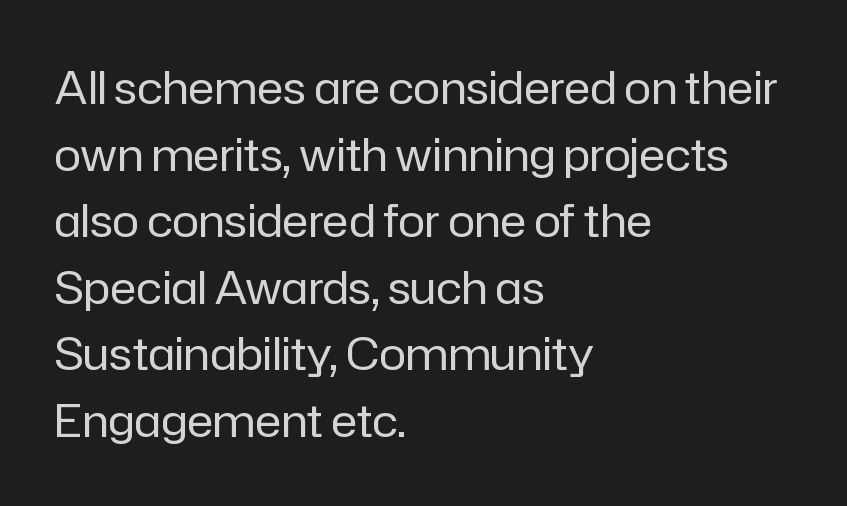
{"serif": "no", "italic": "no", "bold": "no", "weight": "regular", "width": "normal", "stroke_contrast": "low", "x_height": "medium", "monospaced": "no", "underline": "no", "align": "left", "line_spacing": "normal", "line_spacing_ratio": 1.48, "letter_spacing": "normal", "letter_spacing_em": 0.0, "glyph_px": 45}
